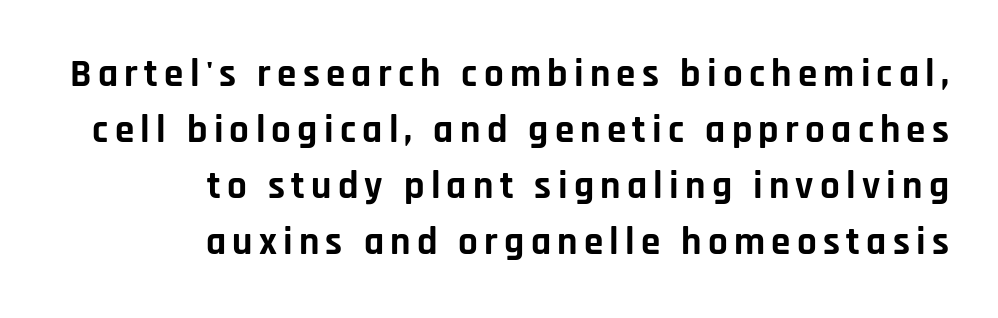
Posture: vertical. These words are printed bold, with thick strokes throughout. This block has exactly the height ordinary leading produces. Note: no serifs on the glyphs. Varying glyph widths throughout — classic text-font behaviour.
